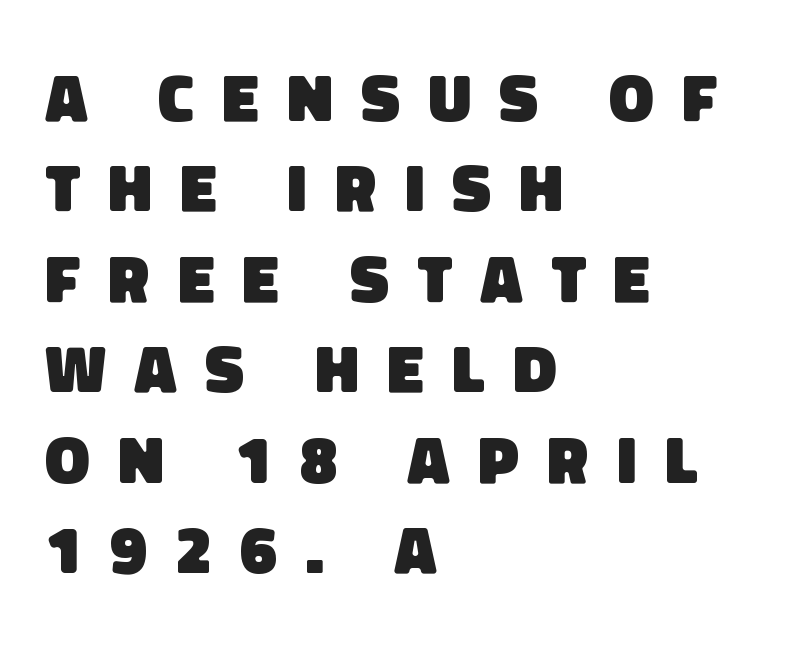
{"serif": "no", "bold": "yes", "weight": "heavy", "width": "normal", "stroke_contrast": "low", "x_height": "large", "monospaced": "no", "underline": "no", "align": "left", "line_spacing": "normal", "line_spacing_ratio": 1.35, "letter_spacing": "wide", "letter_spacing_em": 0.42, "glyph_px": 67}
